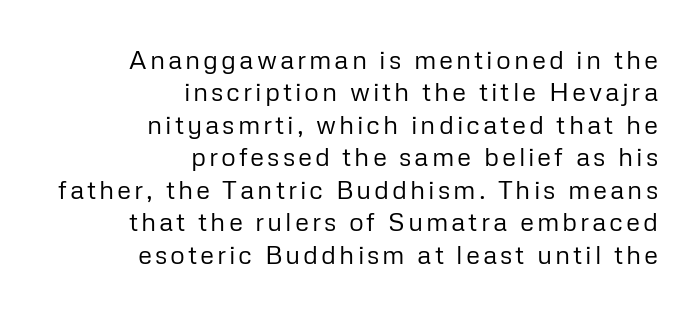
{"italic": "no", "bold": "no", "underline": "no", "align": "right", "line_spacing": "normal", "line_spacing_ratio": 1.25, "glyph_px": 26}
